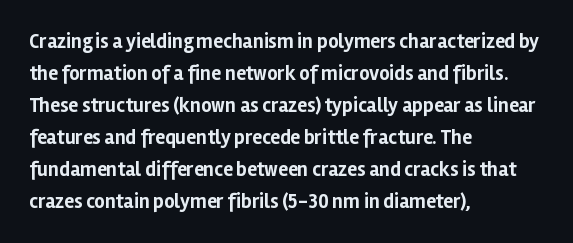
The image shows 20 px bold type, upright; set left-aligned, normal line spacing (1.6x), normal letter spacing, not underlined.
